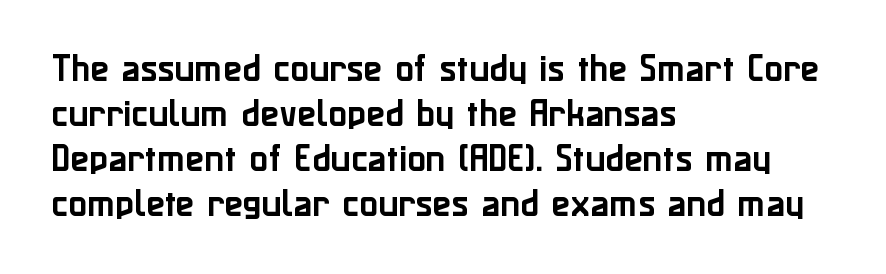
Caption: standard tracking, unaltered. Notice how the stems are strictly vertical — no italics here. These lines are rendered in a variable-pitch font. Regarding leading, the lines here are spaced in the standard way.
